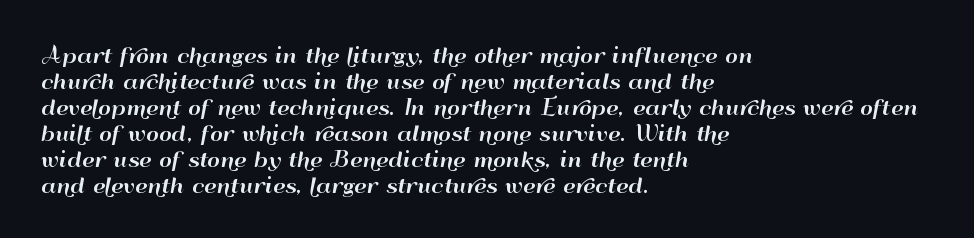
The image shows 20 px text type; set left-aligned, normal line spacing (1.3x), normal letter spacing, not underlined.
